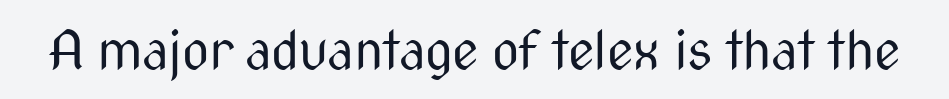
{"serif": "no", "italic": "no", "bold": "no", "weight": "regular", "width": "condensed", "stroke_contrast": "medium", "x_height": "medium", "monospaced": "no", "underline": "no", "letter_spacing": "normal", "letter_spacing_em": 0.0, "glyph_px": 53}
